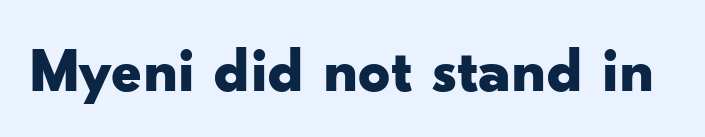
Does the lettering tilt? It doesn't — this is upright. A typesetter would call this proportional, since set widths differ per character. The line texture is even and compact thanks to regular tracking. Glance below the letters and you will spot only blank space.
